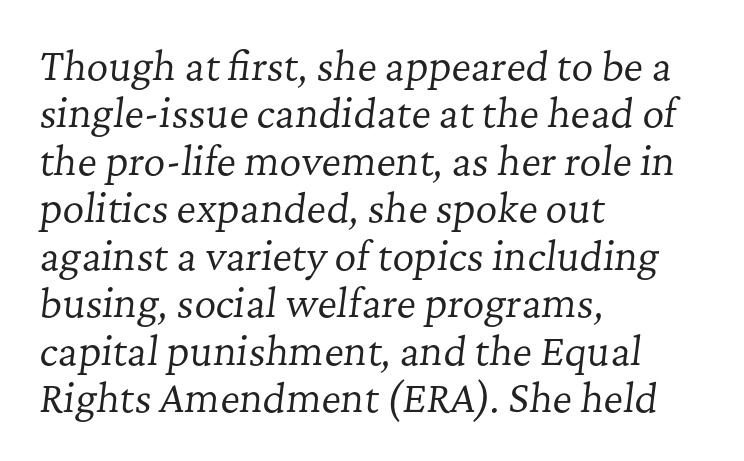
{"serif": "yes", "italic": "yes", "lean": "right", "slant_degrees": 7, "bold": "no", "weight": "regular", "width": "normal", "stroke_contrast": "low", "x_height": "medium", "monospaced": "no", "underline": "no", "align": "left", "line_spacing": "normal", "line_spacing_ratio": 1.25, "letter_spacing": "normal", "letter_spacing_em": 0.0, "glyph_px": 38}
